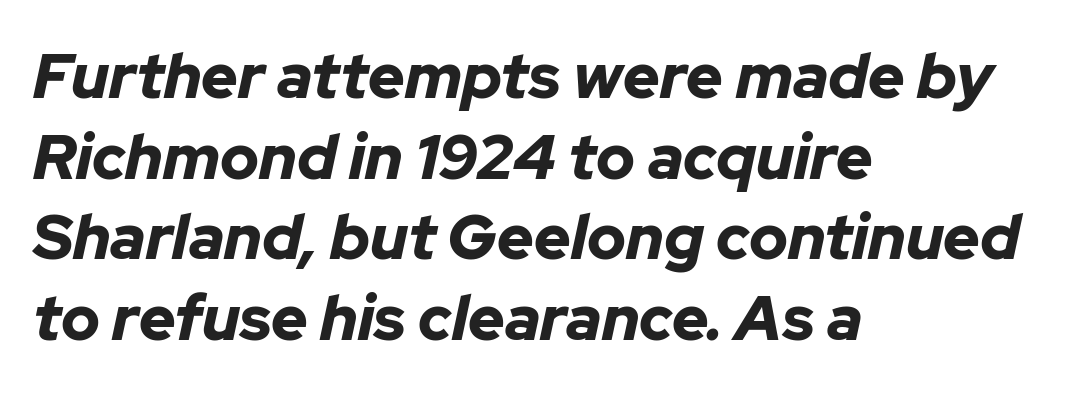
{"italic": "yes", "lean": "right", "slant_degrees": 12, "bold": "yes", "weight": "bold", "width": "normal", "stroke_contrast": "low", "x_height": "medium", "monospaced": "no", "underline": "no", "align": "left", "line_spacing": "normal", "line_spacing_ratio": 1.28, "letter_spacing": "normal", "letter_spacing_em": 0.0, "glyph_px": 63}
